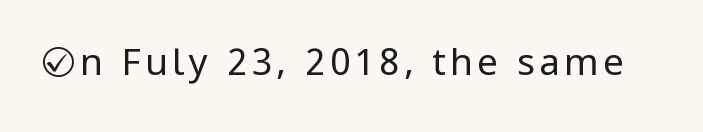
The image shows 37 px regular-weight, condensed sans-serif type, upright; set not underlined; low stroke contrast and a large x-height.
